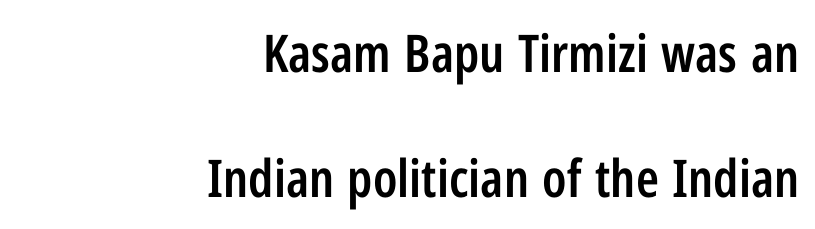
Q: Is the text bold? A: Semi-bold.
Q: Is the text italic (slanted)? A: No, it is upright.
Q: Is the typeface a serif or a sans-serif typeface? A: Sans-serif.
Q: Is the text underlined? A: No.
Q: How is the paragraph aligned? A: Right-aligned.
Q: Is the spacing between letters normal or unusually wide? A: Normal.
Q: Is the spacing between lines tight, normal or loose? A: Loose.
Q: Width (condensed, normal, or wide)? A: Condensed.
Q: Stroke contrast? A: Low.
Q: x-height? A: Medium.
Q: Monospaced? A: No.
